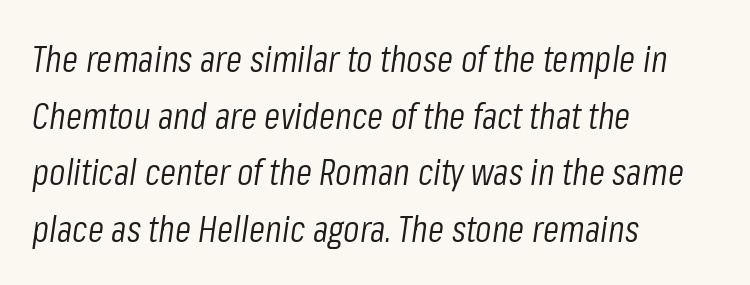
Q: Is the text bold? A: No.
Q: Is the text italic (slanted)? A: Yes, it leans right by about 8 degrees.
Q: Is the text underlined? A: No.
Q: How is the paragraph aligned? A: Left-aligned.
Q: Is the spacing between letters normal or unusually wide? A: Normal.
Q: Is the spacing between lines tight, normal or loose? A: Normal.
Q: Width (condensed, normal, or wide)? A: Condensed.
Q: Stroke contrast? A: Low.
Q: x-height? A: Medium.
Q: Monospaced? A: No.
